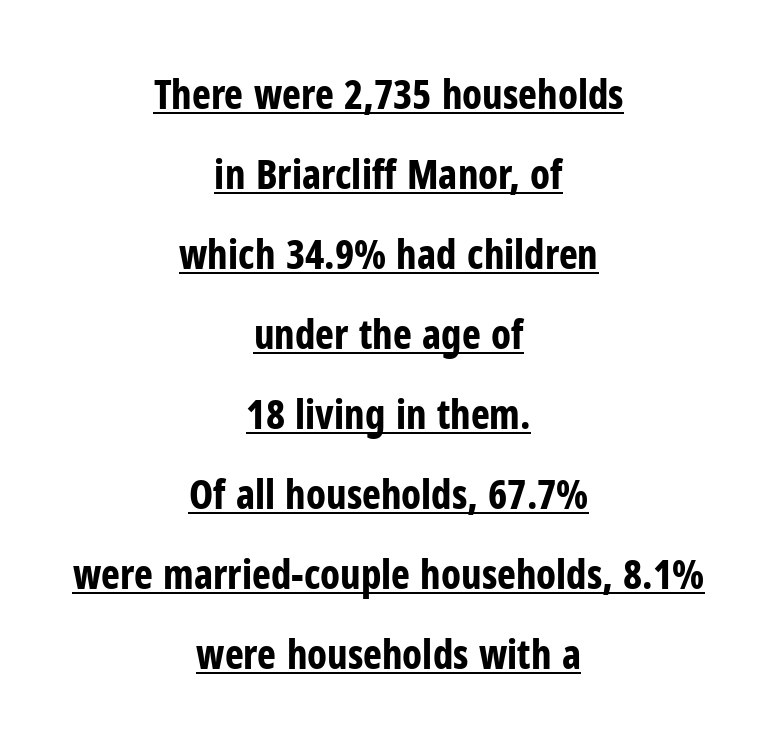
The image shows 40 px bold, condensed sans-serif type, upright; set centered, loose line spacing (2.0x), normal letter spacing, underlined; low stroke contrast and a medium x-height.
